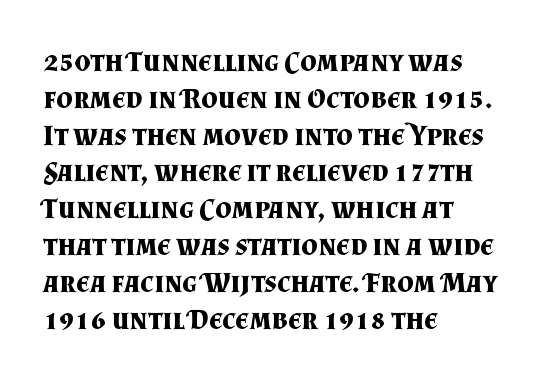
The image shows 29 px bold serif type, upright; set left-aligned, normal line spacing (1.27x), normal letter spacing, not underlined; medium stroke contrast and a small x-height.
